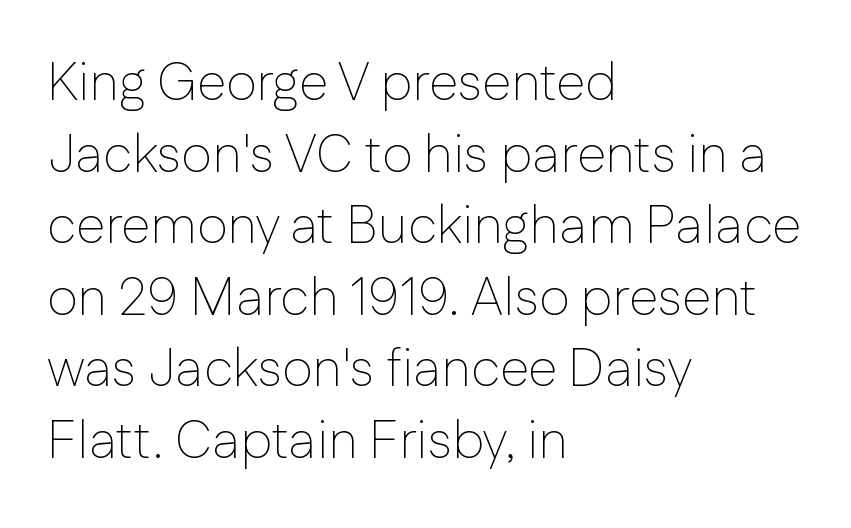
The image shows 53 px thin sans-serif type, upright; set left-aligned, normal line spacing (1.35x), normal letter spacing, not underlined; low stroke contrast and a medium x-height.
